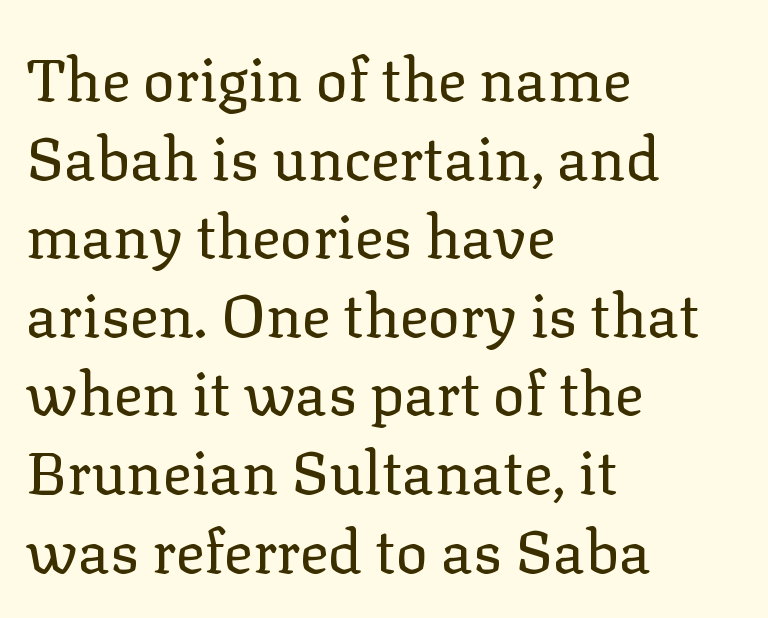
{"serif": "yes", "italic": "no", "bold": "no", "weight": "regular", "width": "normal", "stroke_contrast": "low", "x_height": "medium", "monospaced": "no", "underline": "no", "align": "left", "line_spacing": "normal", "line_spacing_ratio": 1.31, "letter_spacing": "normal", "letter_spacing_em": 0.0, "glyph_px": 60}
